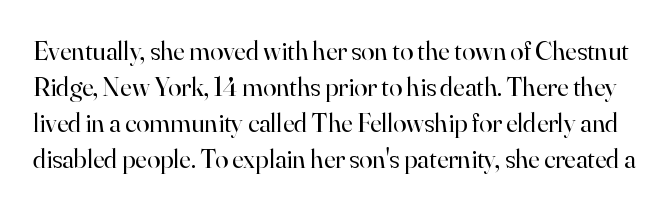
The image shows 27 px text type, upright; set normal line spacing (1.33x), normal letter spacing, not underlined.
